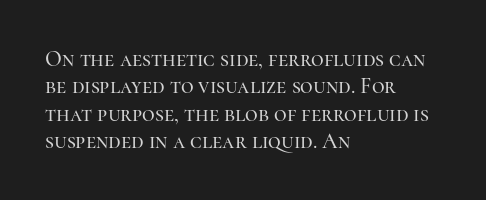
The lines are quadded left. Bare-footed words on every line. Notice how the stems are strictly vertical — no italics here. The gaps between neighbouring characters are ordinary and unremarkable.
